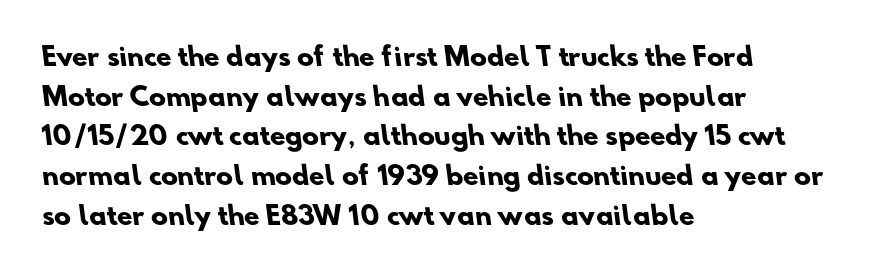
Q: Is the text bold? A: Yes.
Q: Is the text underlined? A: No.
Q: How is the paragraph aligned? A: Left-aligned.
Q: Is the spacing between letters normal or unusually wide? A: Normal.
Q: Is the spacing between lines tight, normal or loose? A: Normal.
